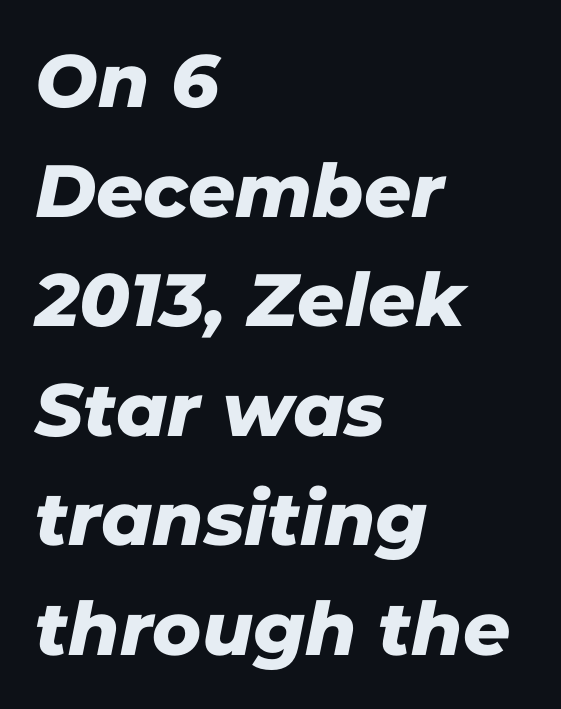
{"serif": "no", "width": "normal", "stroke_contrast": "low", "x_height": "medium", "monospaced": "no", "underline": "no", "align": "left", "line_spacing": "normal", "line_spacing_ratio": 1.48, "letter_spacing": "normal", "letter_spacing_em": 0.0, "glyph_px": 74}
